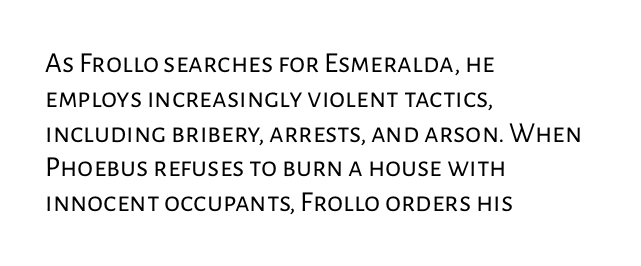
Q: Is the text bold? A: No.
Q: Is the text italic (slanted)? A: No, it is upright.
Q: Is the typeface a serif or a sans-serif typeface? A: Sans-serif.
Q: Is the text underlined? A: No.
Q: How is the paragraph aligned? A: Left-aligned.
Q: Is the spacing between letters normal or unusually wide? A: Normal.
Q: Width (condensed, normal, or wide)? A: Normal.
Q: Stroke contrast? A: Low.
Q: x-height? A: Medium.
Q: Monospaced? A: No.
